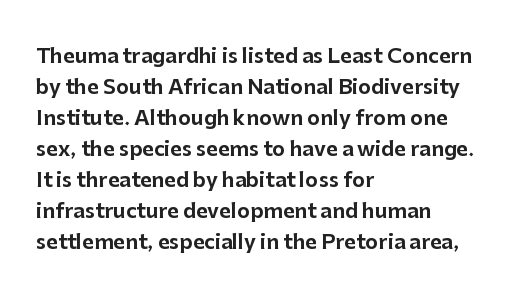
Q: Is the text italic (slanted)? A: No, it is upright.
Q: Is the text underlined? A: No.
Q: How is the paragraph aligned? A: Left-aligned.
Q: Is the spacing between letters normal or unusually wide? A: Normal.
Q: Is the spacing between lines tight, normal or loose? A: Normal.
